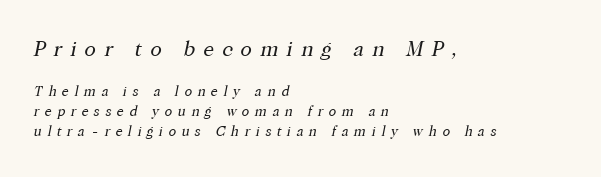
Italic: yes, the glyphs are oblique. A student would call this left alignment; a typographer would say flush left, rag right. Is the lower block the larger one? No — the upper block carries the bigger type. The lines sit at an ordinary, default distance from one another. Weight: regular or lighter. These lines have a slow, spaced-out rhythm from letter to letter.
